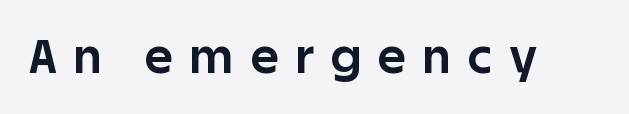
Q: Is the text bold? A: Yes.
Q: Is the text italic (slanted)? A: No, it is upright.
Q: Is the typeface a serif or a sans-serif typeface? A: Sans-serif.
Q: Is the text underlined? A: No.
Q: Is the spacing between letters normal or unusually wide? A: Unusually wide.
Q: Width (condensed, normal, or wide)? A: Normal.
Q: Stroke contrast? A: Low.
Q: x-height? A: Large.
Q: Monospaced? A: No.
